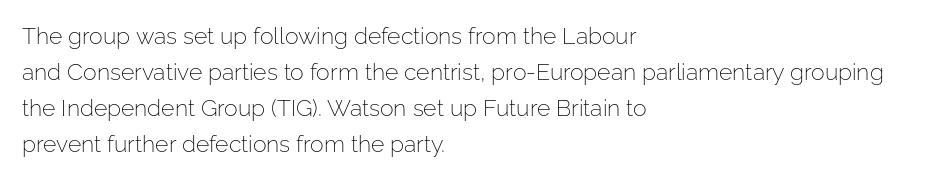
The image shows 23 px text type, upright; set left-aligned, normal line spacing (1.57x), normal letter spacing, not underlined.
